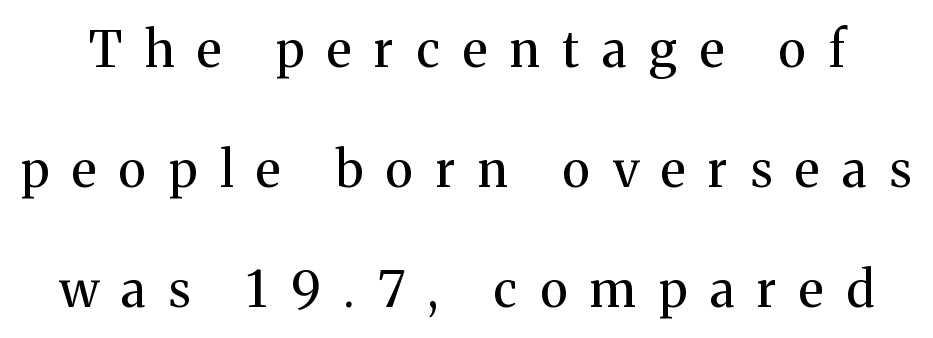
The image shows 50 px regular-weight serif type, upright; set loose line spacing (2.4x), unusually wide letter spacing (+0.46 em), not underlined; medium stroke contrast and a medium x-height.
